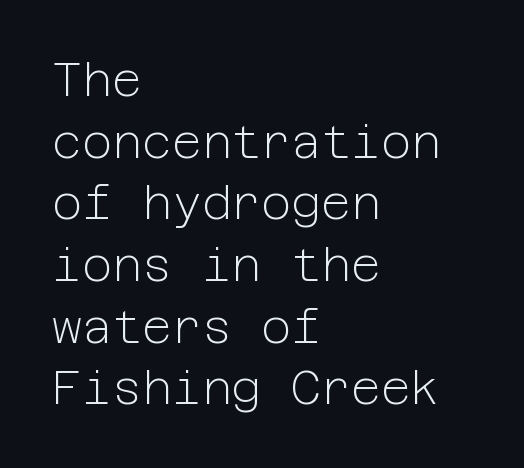
The image shows 46 px light sans-serif type, upright; set left-aligned, normal line spacing (1.34x), normal letter spacing, not underlined; low stroke contrast and a medium x-height.
